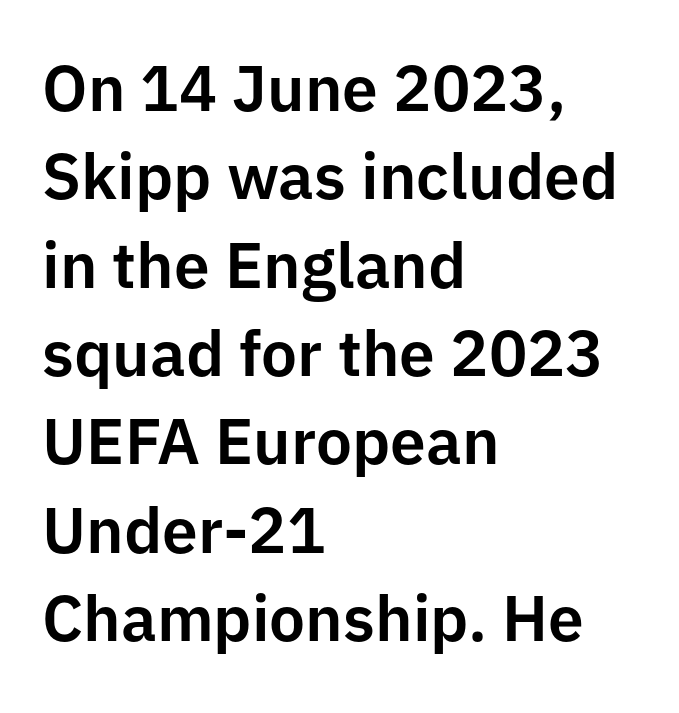
{"serif": "no", "italic": "no", "width": "normal", "stroke_contrast": "low", "x_height": "medium", "monospaced": "no", "underline": "no", "align": "left", "line_spacing": "normal", "line_spacing_ratio": 1.38, "letter_spacing": "normal", "letter_spacing_em": 0.0, "glyph_px": 64}
